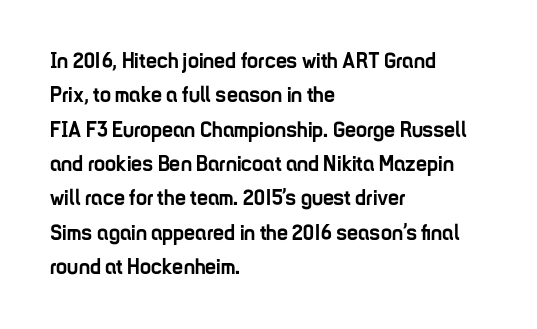
Q: Is the text bold? A: Yes.
Q: Is the text italic (slanted)? A: No, it is upright.
Q: Is the text underlined? A: No.
Q: How is the paragraph aligned? A: Left-aligned.
Q: Is the spacing between letters normal or unusually wide? A: Normal.
Q: Is the spacing between lines tight, normal or loose? A: Normal.
